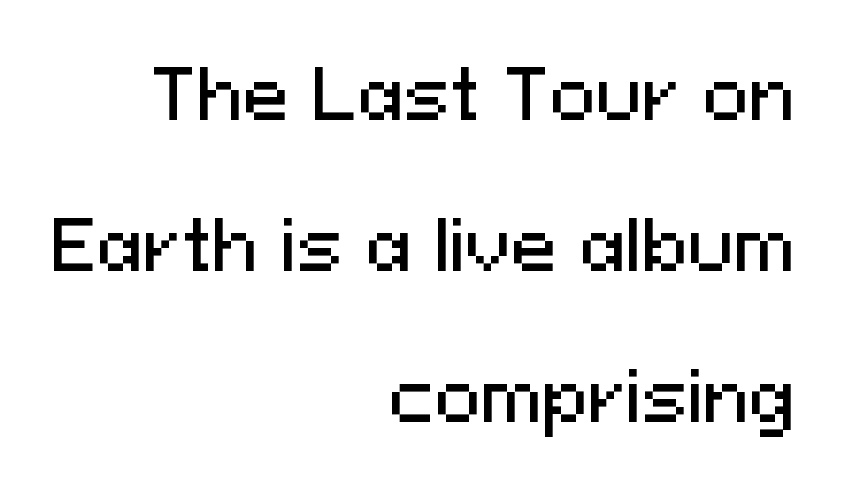
A great deal of white space separates one row of letters from the next. A student would call this right alignment; a typographer would say flush right, rag left. Proportional: the letters do not fall into vertical columns. Look at the tracking — it's just the regular setting, nothing added.
